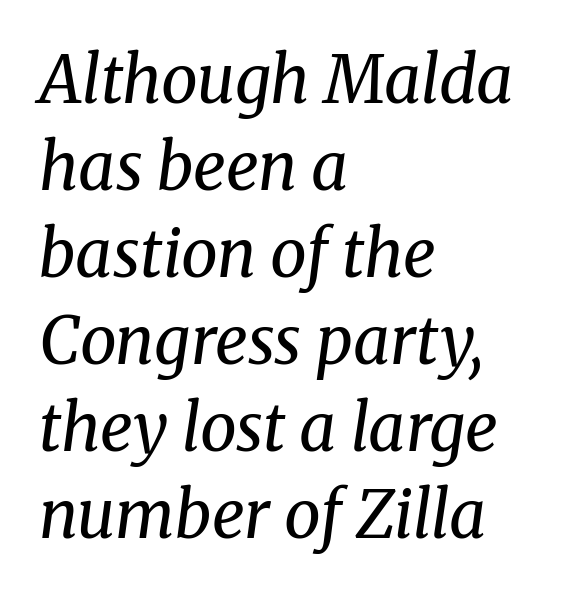
The image shows 65 px regular-weight serif type, italic (leaning right); set left-aligned, normal line spacing (1.34x), normal letter spacing, not underlined; medium stroke contrast and a medium x-height.
